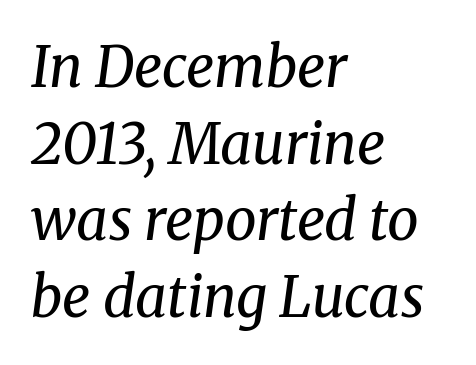
The string is rendered with underlining switched off. Notice how the passage keeps a crisp vertical edge on the left only. No letter is thick-stroked: the sample isn't bold. Short note: letters normally spaced. Letterform terminals end in serifs throughout the passage. The glyphs look as if they've been sheared to an angle.
